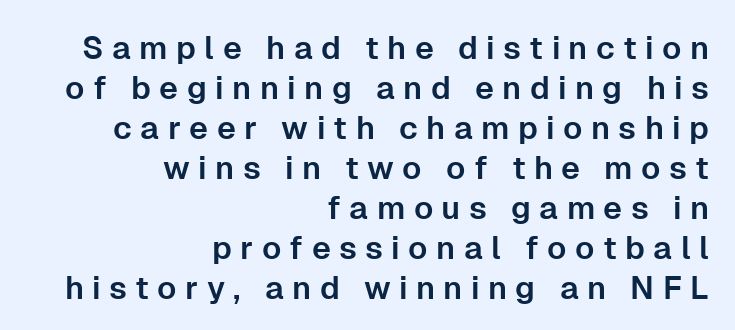
Q: Is the text italic (slanted)? A: No, it is upright.
Q: Is the typeface a serif or a sans-serif typeface? A: Sans-serif.
Q: Is the text underlined? A: No.
Q: How is the paragraph aligned? A: Right-aligned.
Q: Is the spacing between letters normal or unusually wide? A: Unusually wide.
Q: Is the spacing between lines tight, normal or loose? A: Normal.
Q: Width (condensed, normal, or wide)? A: Normal.
Q: Stroke contrast? A: Low.
Q: x-height? A: Medium.
Q: Monospaced? A: No.
